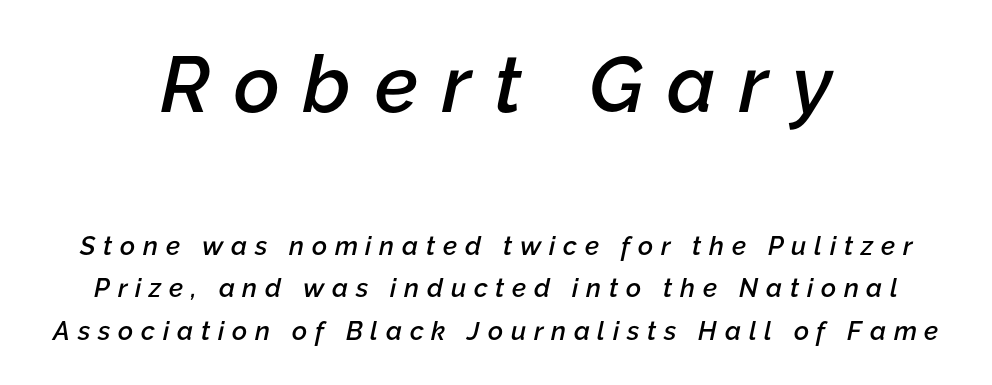
{"italic": "yes", "lean": "right", "slant_degrees": 12, "bold": "semi", "weight": "semibold", "width": "normal", "stroke_contrast": "low", "x_height": "medium", "monospaced": "no", "underline": "no", "align": "center", "line_spacing": "normal", "line_spacing_ratio": 1.64, "letter_spacing": "wide", "letter_spacing_em": 0.3, "larger_block": "first", "size_ratio": 3.04, "glyph_px": 79}
